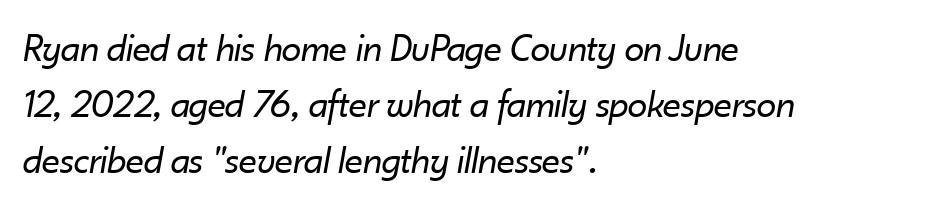
Q: Is the text bold? A: No.
Q: Is the text italic (slanted)? A: Yes, it leans right by about 10 degrees.
Q: Is the text underlined? A: No.
Q: How is the paragraph aligned? A: Left-aligned.
Q: Is the spacing between letters normal or unusually wide? A: Normal.
Q: Is the spacing between lines tight, normal or loose? A: Normal.
Q: Width (condensed, normal, or wide)? A: Normal.
Q: Stroke contrast? A: Low.
Q: x-height? A: Small.
Q: Monospaced? A: No.
